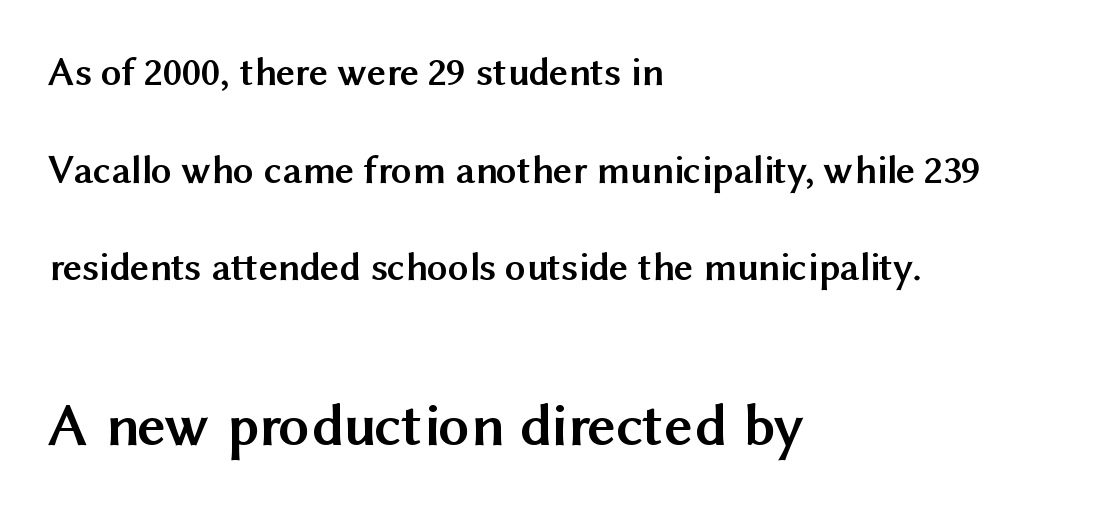
The image shows 62 px semibold sans-serif type, upright; set left-aligned, loose line spacing (2.38x), normal letter spacing, not underlined; the second (bottom) block is 1.51x larger; medium stroke contrast and a medium x-height.
